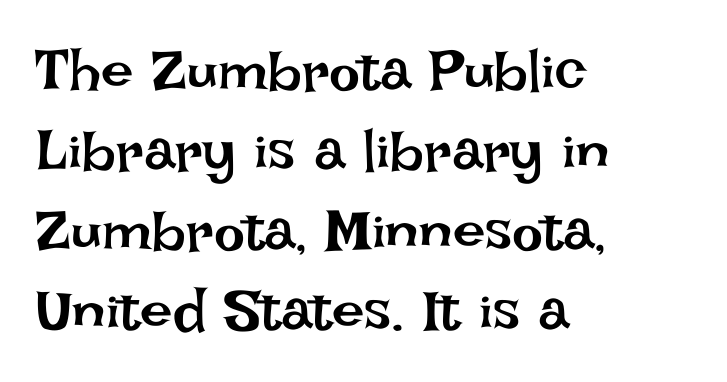
Q: Is the text bold? A: No.
Q: Is the text italic (slanted)? A: No, it is upright.
Q: Is the text underlined? A: No.
Q: How is the paragraph aligned? A: Left-aligned.
Q: Is the spacing between letters normal or unusually wide? A: Normal.
Q: Is the spacing between lines tight, normal or loose? A: Normal.
Q: Width (condensed, normal, or wide)? A: Normal.
Q: Stroke contrast? A: Low.
Q: x-height? A: Large.
Q: Monospaced? A: No.
